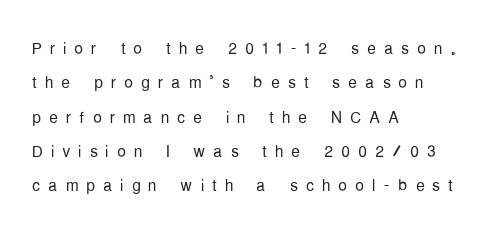
The image shows 22 px text type, upright; set left-aligned, normal line spacing (1.56x), unusually wide letter spacing (+0.36 em), not underlined.
